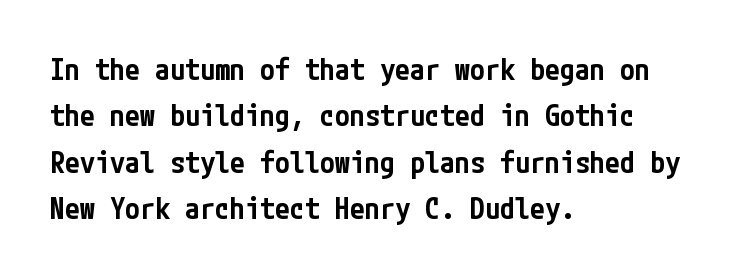
Compared with typical paragraphs, the rows here are spaced about the same. These lines carry some extra weight — a demibold, not a full bold. Layout note: lines flush left. This sample uses an upright cut, with every glyph sitting square on the baseline.
